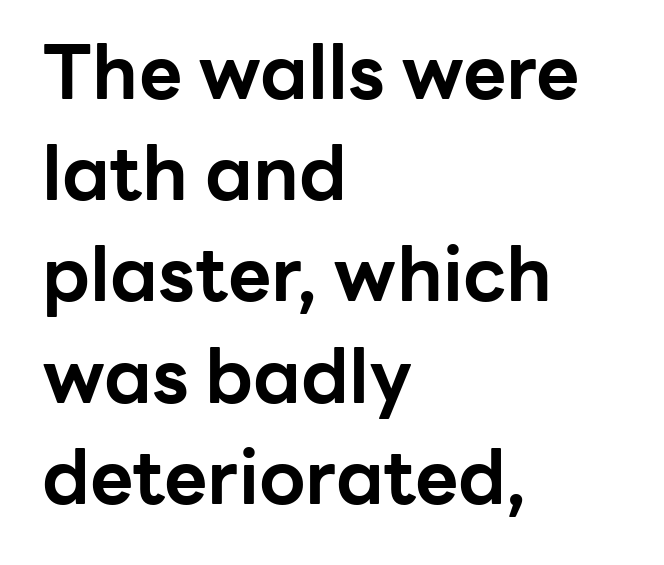
Q: Is the text bold? A: Yes.
Q: Is the text italic (slanted)? A: No, it is upright.
Q: Is the typeface a serif or a sans-serif typeface? A: Sans-serif.
Q: Is the text underlined? A: No.
Q: How is the paragraph aligned? A: Left-aligned.
Q: Is the spacing between letters normal or unusually wide? A: Normal.
Q: Is the spacing between lines tight, normal or loose? A: Normal.
Q: Width (condensed, normal, or wide)? A: Normal.
Q: Stroke contrast? A: Low.
Q: x-height? A: Medium.
Q: Monospaced? A: No.
